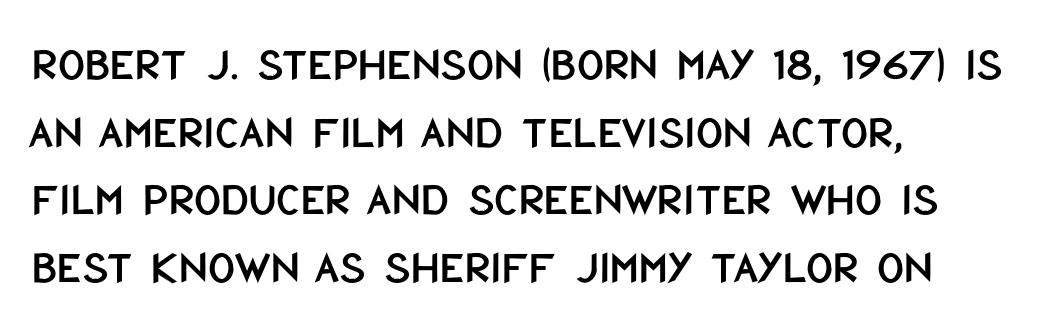
Q: Is the text italic (slanted)? A: No, it is upright.
Q: Is the typeface a serif or a sans-serif typeface? A: Sans-serif.
Q: Is the text underlined? A: No.
Q: How is the paragraph aligned? A: Left-aligned.
Q: Is the spacing between letters normal or unusually wide? A: Normal.
Q: Is the spacing between lines tight, normal or loose? A: Normal.
Q: Width (condensed, normal, or wide)? A: Condensed.
Q: Stroke contrast? A: Low.
Q: x-height? A: Large.
Q: Monospaced? A: No.
